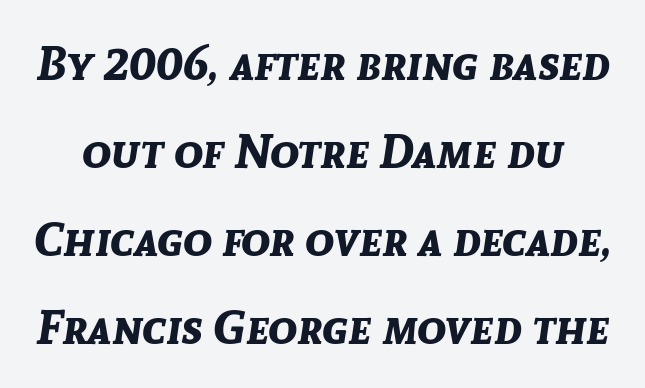
The image shows 48 px bold type, italic (leaning right); set line spacing 1.83x, normal letter spacing, not underlined; low stroke contrast and a medium x-height.
